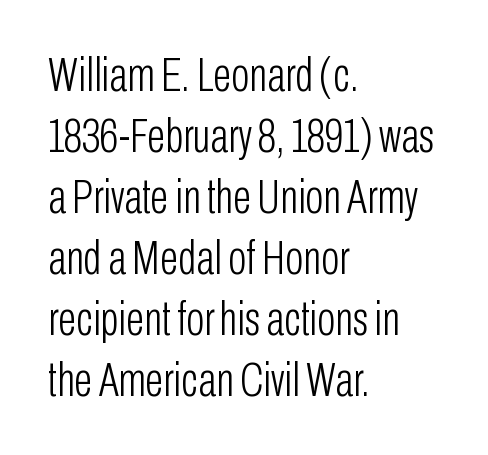
{"serif": "no", "italic": "no", "bold": "no", "weight": "light", "width": "condensed", "stroke_contrast": "low", "x_height": "medium", "monospaced": "no", "underline": "no", "align": "left", "line_spacing": "normal", "line_spacing_ratio": 1.27, "letter_spacing": "normal", "letter_spacing_em": 0.0, "glyph_px": 48}
